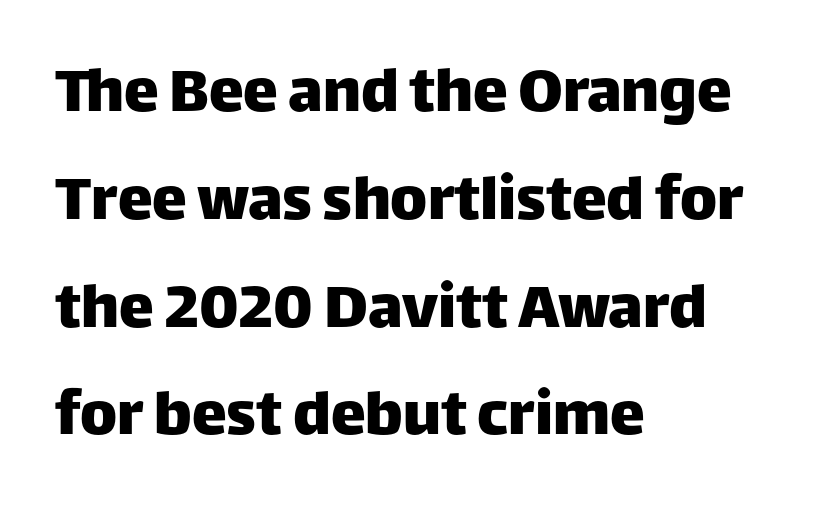
Q: Is the text italic (slanted)? A: No, it is upright.
Q: Is the typeface a serif or a sans-serif typeface? A: Sans-serif.
Q: Is the text underlined? A: No.
Q: How is the paragraph aligned? A: Left-aligned.
Q: Is the spacing between letters normal or unusually wide? A: Normal.
Q: Is the spacing between lines tight, normal or loose? A: Normal.
Q: Width (condensed, normal, or wide)? A: Normal.
Q: Stroke contrast? A: Low.
Q: x-height? A: Large.
Q: Monospaced? A: No.
